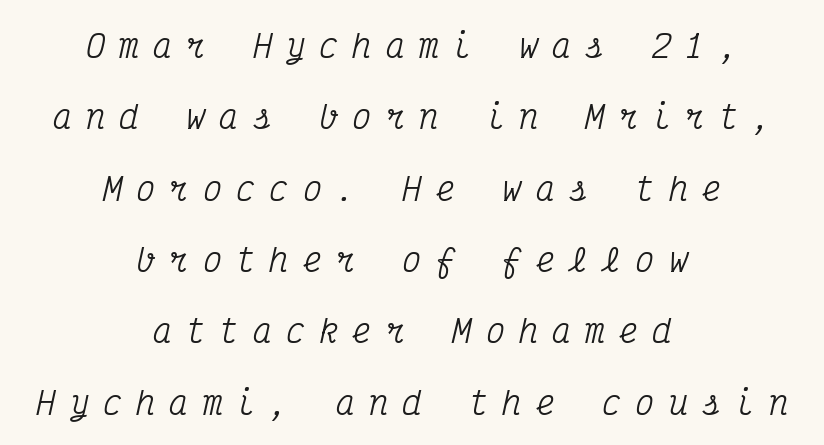
Q: Is the text italic (slanted)? A: Yes, it leans right by about 12 degrees.
Q: Is the typeface a serif or a sans-serif typeface? A: Serif.
Q: Is the text underlined? A: No.
Q: How is the paragraph aligned? A: Centered.
Q: Is the spacing between letters normal or unusually wide? A: Unusually wide.
Q: Is the spacing between lines tight, normal or loose? A: Loose.
Q: Width (condensed, normal, or wide)? A: Condensed.
Q: Stroke contrast? A: Medium.
Q: x-height? A: Medium.
Q: Monospaced? A: Yes.
